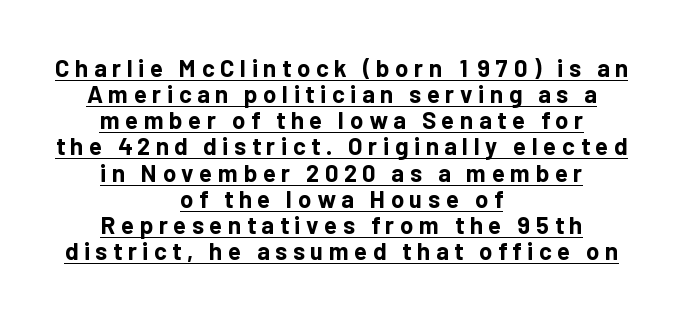
Q: Is the text bold? A: Yes.
Q: Is the text italic (slanted)? A: No, it is upright.
Q: Is the text underlined? A: Yes.
Q: How is the paragraph aligned? A: Centered.
Q: Is the spacing between letters normal or unusually wide? A: Unusually wide.
Q: Is the spacing between lines tight, normal or loose? A: Tight.
